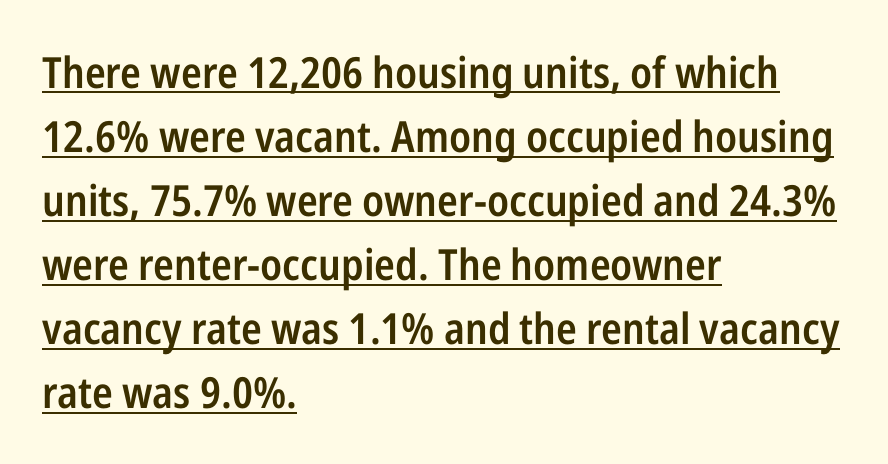
{"serif": "no", "italic": "no", "bold": "semi", "weight": "semibold", "width": "condensed", "stroke_contrast": "low", "x_height": "medium", "monospaced": "no", "underline": "yes", "align": "left", "line_spacing": "normal", "line_spacing_ratio": 1.49, "letter_spacing": "normal", "letter_spacing_em": 0.0, "glyph_px": 43}
